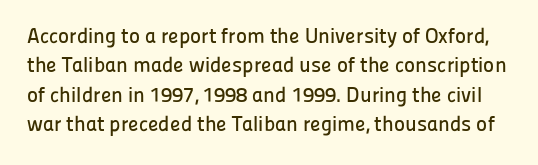
The image shows 21 px text type, upright; set normal line spacing (1.4x), normal letter spacing, not underlined.
